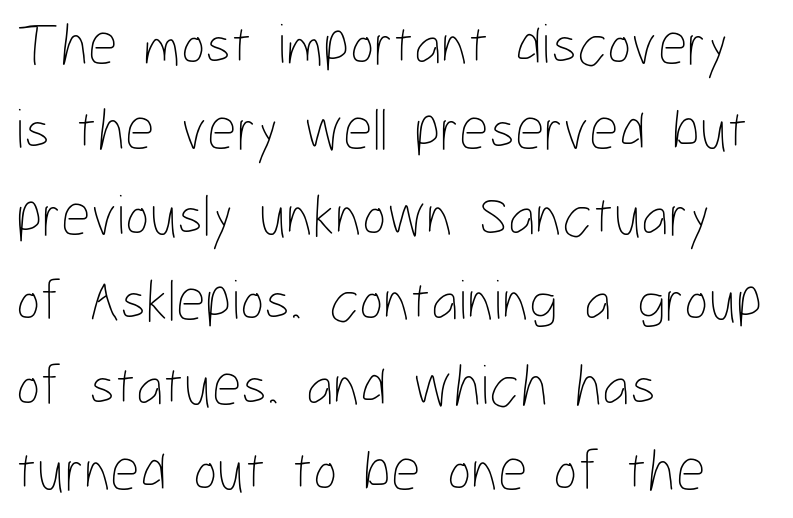
{"italic": "no", "bold": "no", "weight": "thin", "width": "condensed", "stroke_contrast": "low", "x_height": "medium", "monospaced": "no", "underline": "no", "align": "left", "line_spacing": "normal", "line_spacing_ratio": 1.47, "letter_spacing": "normal", "letter_spacing_em": 0.0, "glyph_px": 58}
